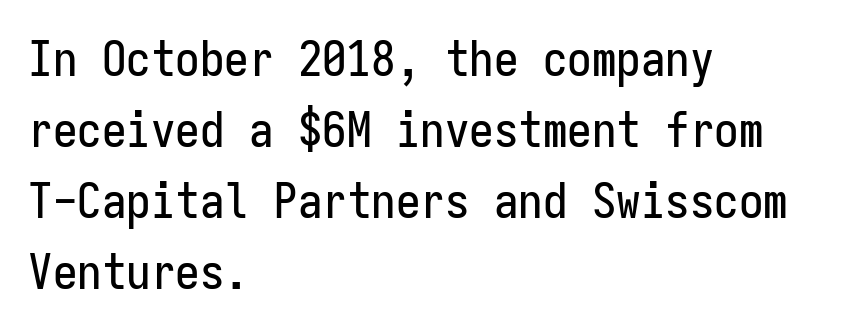
Q: Is the text italic (slanted)? A: No, it is upright.
Q: Is the typeface a serif or a sans-serif typeface? A: Sans-serif.
Q: Is the text underlined? A: No.
Q: How is the paragraph aligned? A: Left-aligned.
Q: Is the spacing between letters normal or unusually wide? A: Normal.
Q: Is the spacing between lines tight, normal or loose? A: Normal.
Q: Width (condensed, normal, or wide)? A: Condensed.
Q: Stroke contrast? A: Low.
Q: x-height? A: Medium.
Q: Monospaced? A: Yes.
